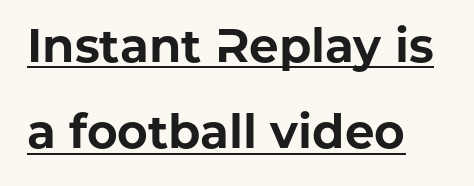
{"serif": "no", "italic": "no", "bold": "yes", "weight": "bold", "width": "normal", "stroke_contrast": "low", "x_height": "medium", "monospaced": "no", "underline": "yes", "line_spacing_ratio": 1.84, "letter_spacing": "normal", "letter_spacing_em": 0.0, "glyph_px": 47}
